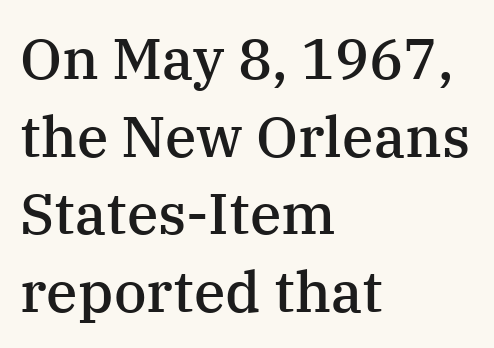
The image shows 57 px semibold serif type, upright; set left-aligned, normal line spacing (1.36x), normal letter spacing, not underlined; medium stroke contrast and a medium x-height.
